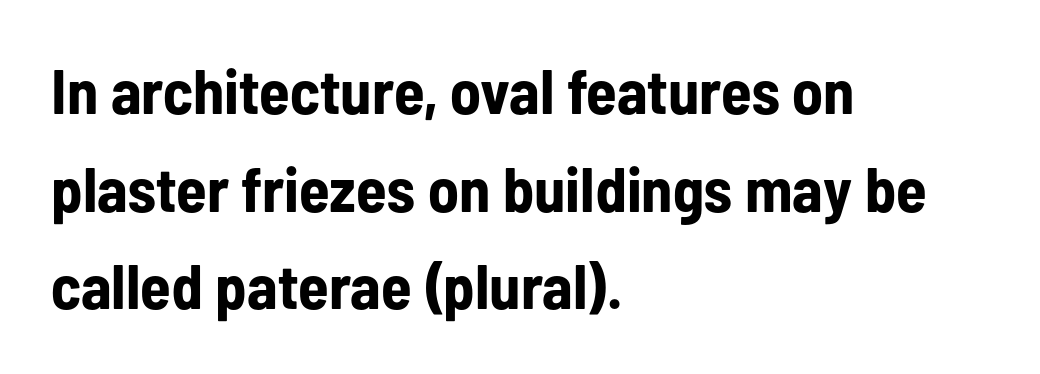
{"serif": "no", "italic": "no", "bold": "yes", "weight": "bold", "width": "condensed", "stroke_contrast": "low", "x_height": "medium", "monospaced": "no", "underline": "no", "align": "left", "line_spacing": "normal", "line_spacing_ratio": 1.55, "letter_spacing": "normal", "letter_spacing_em": 0.0, "glyph_px": 63}
